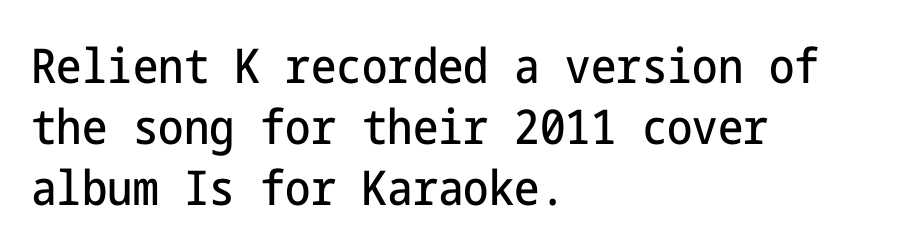
The image shows 48 px condensed sans-serif type, upright; set left-aligned, normal line spacing (1.27x), normal letter spacing, not underlined; low stroke contrast and a medium x-height.
